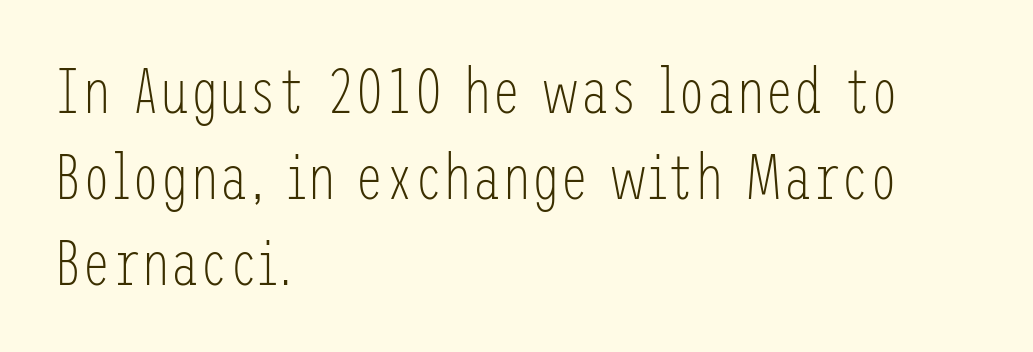
The image shows 65 px light, condensed sans-serif type, upright; set left-aligned, normal line spacing (1.32x), normal letter spacing, not underlined; low stroke contrast and a medium x-height.
